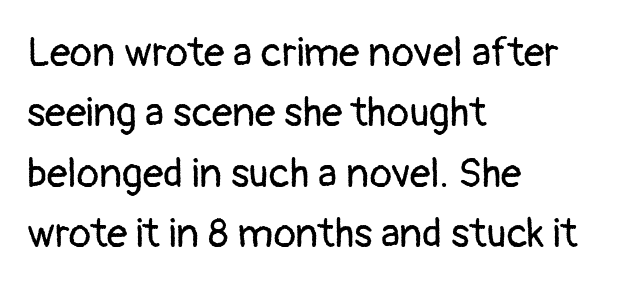
Q: Is the text bold? A: No.
Q: Is the text italic (slanted)? A: No, it is upright.
Q: Is the typeface a serif or a sans-serif typeface? A: Sans-serif.
Q: Is the text underlined? A: No.
Q: How is the paragraph aligned? A: Left-aligned.
Q: Is the spacing between letters normal or unusually wide? A: Normal.
Q: Is the spacing between lines tight, normal or loose? A: Normal.
Q: Width (condensed, normal, or wide)? A: Normal.
Q: Stroke contrast? A: Low.
Q: x-height? A: Medium.
Q: Monospaced? A: No.
